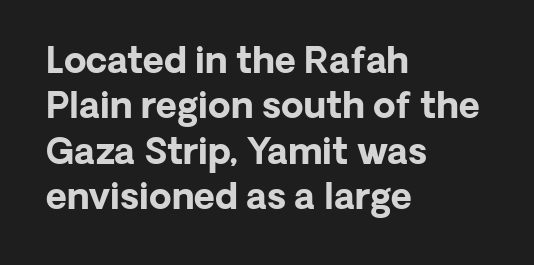
The image shows 36 px bold sans-serif type, upright; set left-aligned, normal line spacing (1.26x), normal letter spacing, not underlined; low stroke contrast and a medium x-height.
